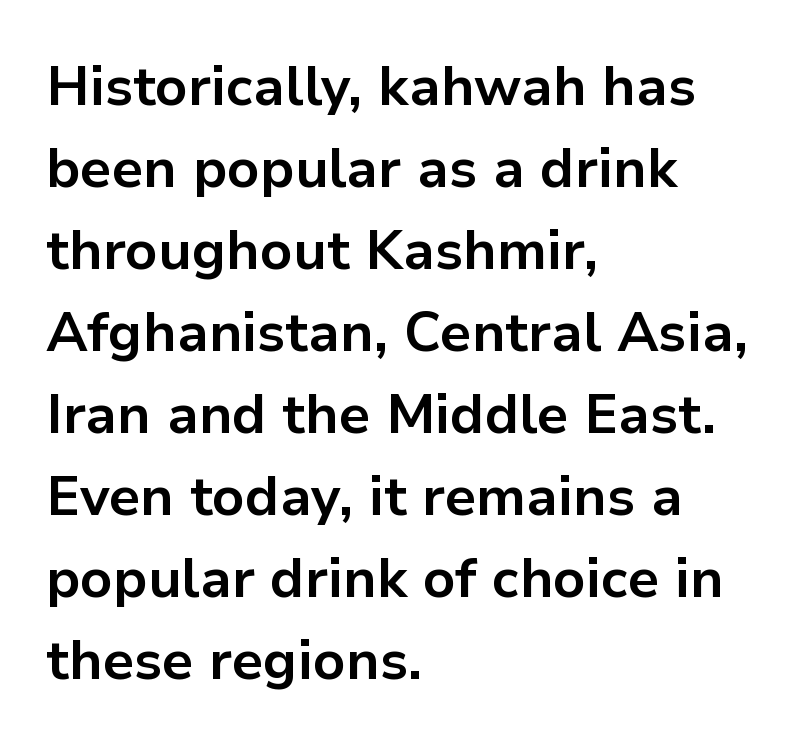
{"serif": "no", "italic": "no", "bold": "yes", "weight": "bold", "width": "normal", "stroke_contrast": "low", "x_height": "medium", "monospaced": "no", "underline": "no", "align": "left", "line_spacing": "normal", "line_spacing_ratio": 1.49, "letter_spacing": "normal", "letter_spacing_em": 0.0, "glyph_px": 55}
